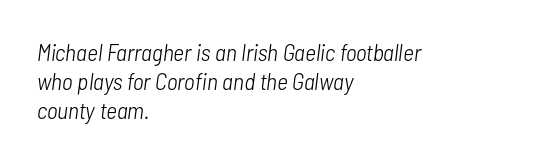
{"italic": "yes", "lean": "right", "slant_degrees": 7, "bold": "no", "underline": "no", "align": "left", "line_spacing_ratio": 1.2, "letter_spacing": "normal", "letter_spacing_em": 0.0, "glyph_px": 24}
